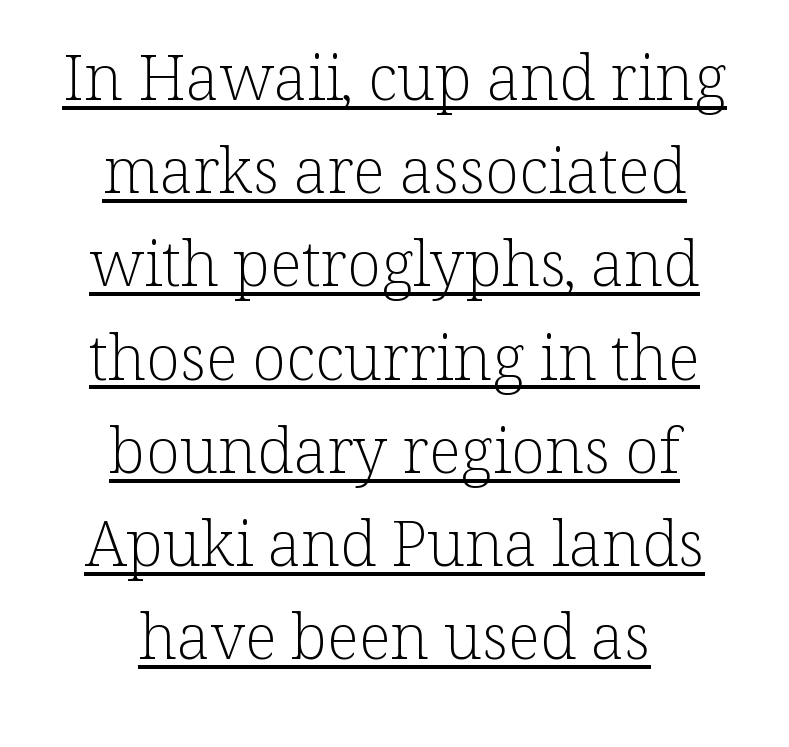
{"serif": "yes", "italic": "no", "bold": "no", "weight": "light", "width": "normal", "stroke_contrast": "low", "x_height": "medium", "monospaced": "no", "underline": "yes", "align": "center", "line_spacing": "normal", "line_spacing_ratio": 1.48, "letter_spacing": "normal", "letter_spacing_em": 0.0, "glyph_px": 63}
